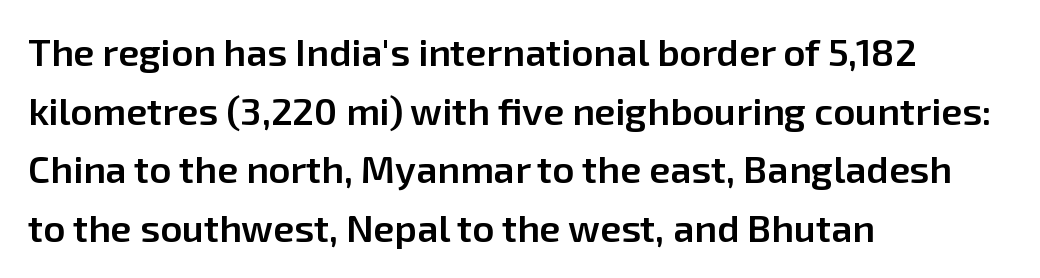
Q: Is the text bold? A: Semi-bold.
Q: Is the text italic (slanted)? A: No, it is upright.
Q: Is the typeface a serif or a sans-serif typeface? A: Sans-serif.
Q: Is the text underlined? A: No.
Q: How is the paragraph aligned? A: Left-aligned.
Q: Is the spacing between letters normal or unusually wide? A: Normal.
Q: Is the spacing between lines tight, normal or loose? A: Normal.
Q: Width (condensed, normal, or wide)? A: Normal.
Q: Stroke contrast? A: Low.
Q: x-height? A: Medium.
Q: Monospaced? A: No.
